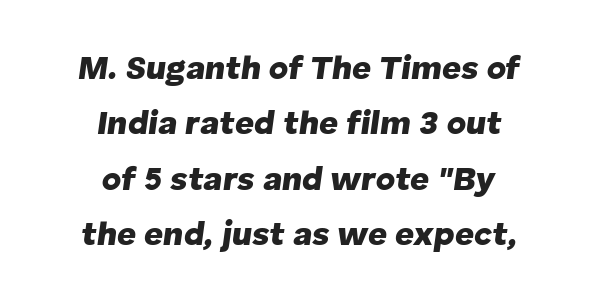
Q: Is the text bold? A: Yes.
Q: Is the text italic (slanted)? A: Yes, it leans right by about 8 degrees.
Q: Is the text underlined? A: No.
Q: How is the paragraph aligned? A: Centered.
Q: Is the spacing between letters normal or unusually wide? A: Normal.
Q: Is the spacing between lines tight, normal or loose? A: Normal.
Q: Width (condensed, normal, or wide)? A: Normal.
Q: Stroke contrast? A: Low.
Q: x-height? A: Medium.
Q: Monospaced? A: No.
